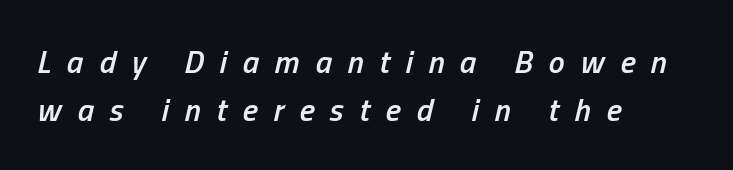
{"italic": "yes", "lean": "right", "slant_degrees": 13, "bold": "semi", "weight": "semibold", "width": "condensed", "stroke_contrast": "low", "x_height": "medium", "monospaced": "no", "underline": "no", "align": "left", "line_spacing": "normal", "line_spacing_ratio": 1.49, "letter_spacing": "wide", "letter_spacing_em": 0.49, "glyph_px": 32}
